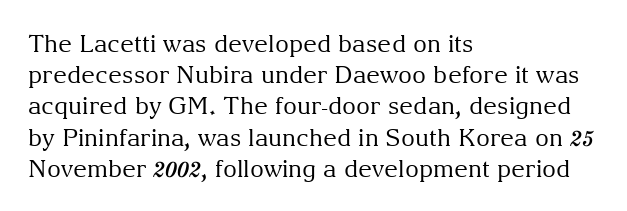
{"italic": "no", "bold": "no", "underline": "no", "align": "left", "line_spacing": "normal", "line_spacing_ratio": 1.3, "letter_spacing": "normal", "letter_spacing_em": 0.0, "glyph_px": 24}
